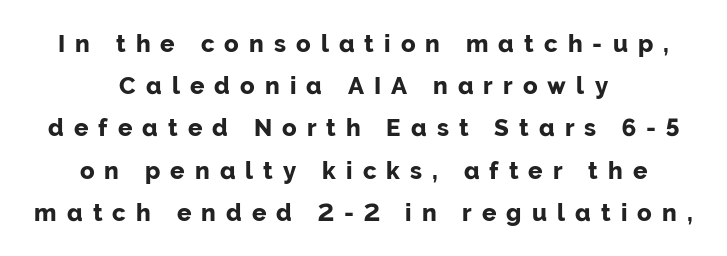
{"italic": "no", "bold": "yes", "underline": "no", "align": "center", "line_spacing_ratio": 1.76, "letter_spacing": "wide", "letter_spacing_em": 0.42, "glyph_px": 24}
